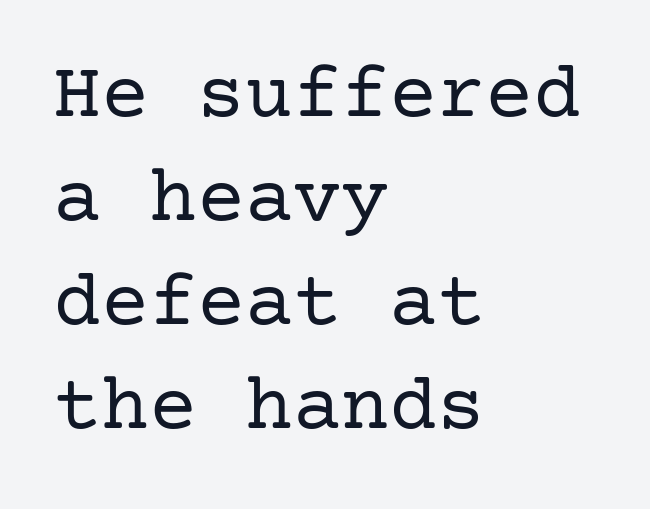
Weight: regular or lighter. These lines are composed in type with serifs. Style check: upright. Quick note: underline off. One glance says typical: line gaps are just what's usual. Standard letterfit; no display-style spreading of the glyphs.
